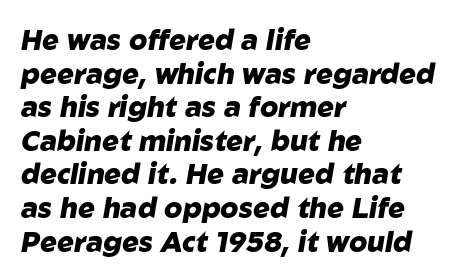
Q: Is the text bold? A: Yes.
Q: Is the text italic (slanted)? A: Yes, it leans right by about 10 degrees.
Q: Is the text underlined? A: No.
Q: How is the paragraph aligned? A: Left-aligned.
Q: Is the spacing between letters normal or unusually wide? A: Normal.
Q: Width (condensed, normal, or wide)? A: Normal.
Q: Stroke contrast? A: Low.
Q: x-height? A: Medium.
Q: Monospaced? A: No.
